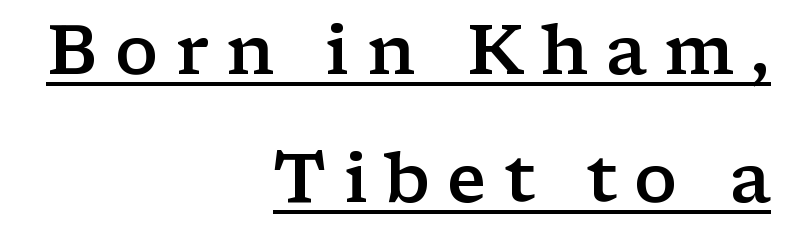
Is this a fixed-width face? No — the glyphs have proportional, varying widths. The tracking reads as deliberately expanded to a designer's eye. Underline: present. If you drew a line through each stem, it would be perfectly vertical. The typesetting leans somewhat heavy: a semibold.
